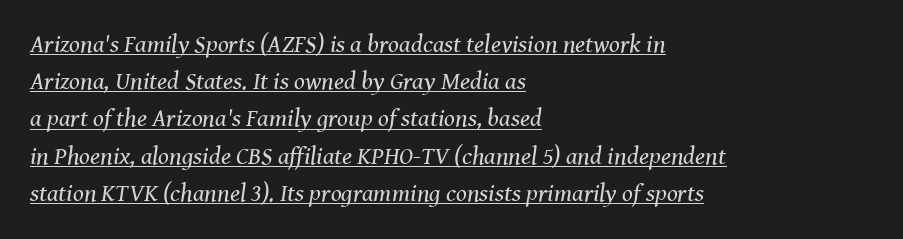
Q: Is the text bold? A: No.
Q: Is the text italic (slanted)? A: Yes, it leans right by about 8 degrees.
Q: Is the text underlined? A: Yes.
Q: How is the paragraph aligned? A: Left-aligned.
Q: Is the spacing between letters normal or unusually wide? A: Normal.
Q: Is the spacing between lines tight, normal or loose? A: Normal.
